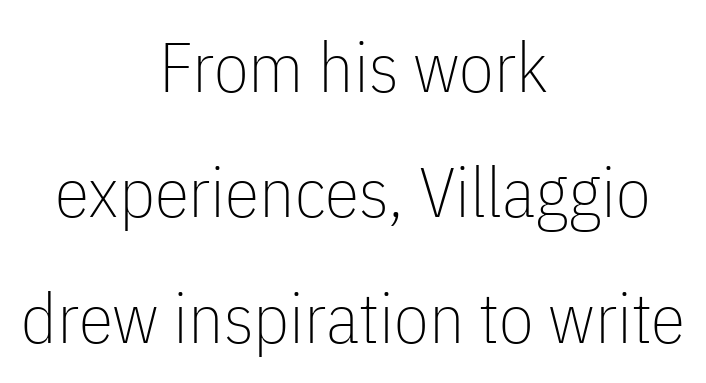
Examine the stroke ends and you'll find no serifs. Has an underline been added? It has not. Is the letter spacing exaggerated? No — it looks like the ordinary default. Each letter keeps its own natural width here, so spacing adapts to shape. Caption: multi-line text, centered on the measure. This is roman type, the default non-slanted kind.
